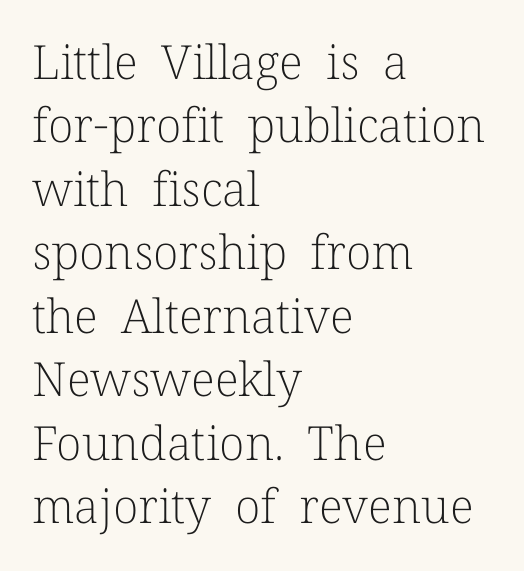
{"serif": "yes", "italic": "no", "bold": "no", "weight": "light", "width": "normal", "stroke_contrast": "low", "x_height": "medium", "monospaced": "no", "underline": "no", "align": "left", "line_spacing": "normal", "line_spacing_ratio": 1.35, "letter_spacing": "normal", "letter_spacing_em": 0.0, "glyph_px": 47}
